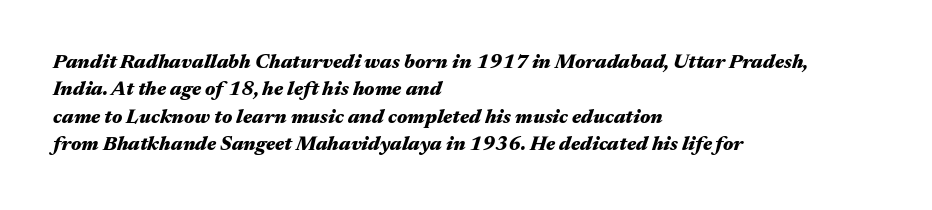
The image shows 20 px bold type, italic (leaning right); set left-aligned, normal line spacing (1.37x), normal letter spacing, not underlined.
